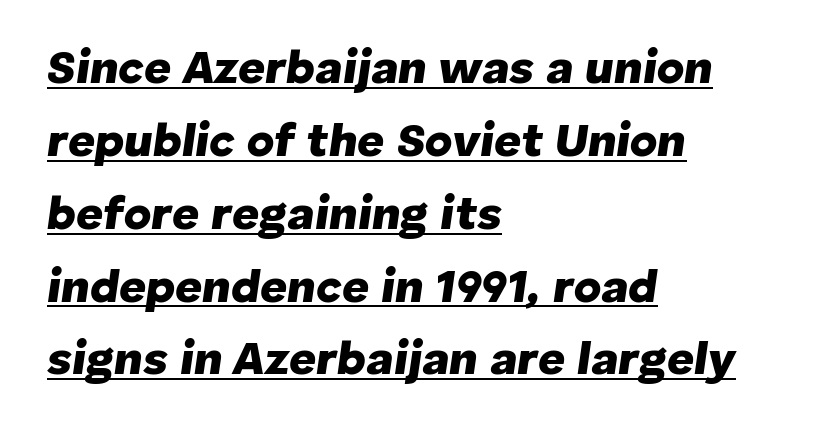
{"italic": "yes", "lean": "right", "slant_degrees": 8, "bold": "yes", "weight": "heavy", "width": "normal", "stroke_contrast": "low", "x_height": "medium", "monospaced": "no", "underline": "yes", "align": "left", "line_spacing": "normal", "line_spacing_ratio": 1.55, "letter_spacing": "normal", "letter_spacing_em": 0.0, "glyph_px": 47}
